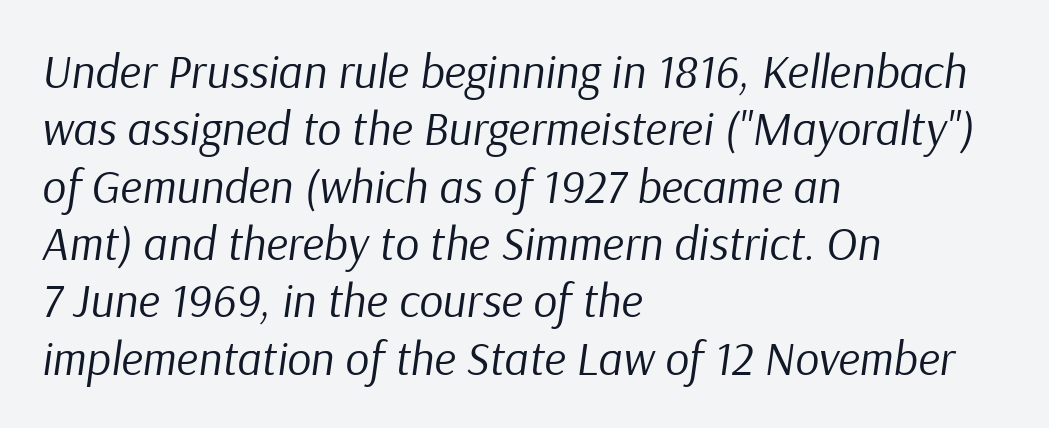
Q: Is the text bold? A: No.
Q: Is the text italic (slanted)? A: Yes, it leans right by about 9 degrees.
Q: Is the text underlined? A: No.
Q: How is the paragraph aligned? A: Left-aligned.
Q: Is the spacing between letters normal or unusually wide? A: Normal.
Q: Width (condensed, normal, or wide)? A: Normal.
Q: Stroke contrast? A: Low.
Q: x-height? A: Medium.
Q: Monospaced? A: No.
